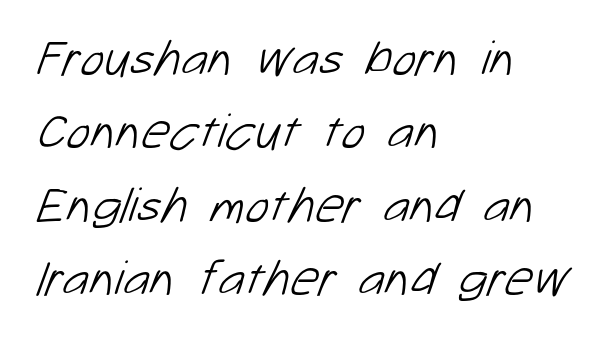
The image shows 50 px light sans-serif type; set left-aligned, normal line spacing (1.47x), normal letter spacing, not underlined; low stroke contrast and a medium x-height.
